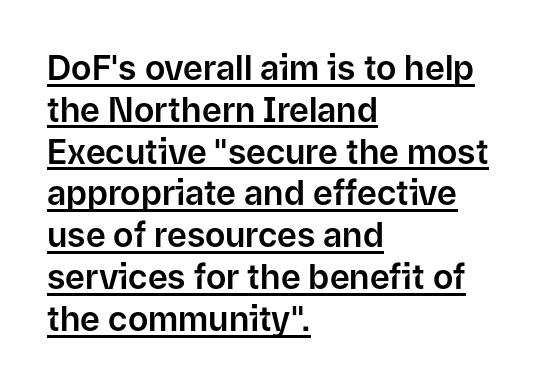
The image shows 34 px sans-serif type, upright; set left-aligned, line spacing 1.23x, normal letter spacing, underlined; low stroke contrast and a medium x-height.
